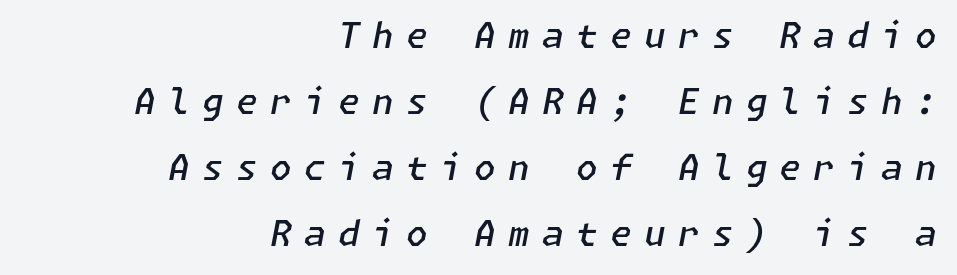
Short and long lines alike share a common ending point at right. The space directly below the letters is spotless. Set as a demibold, roughly 600 on the weight scale. The text carries the slant typical of an italic or oblique font.
